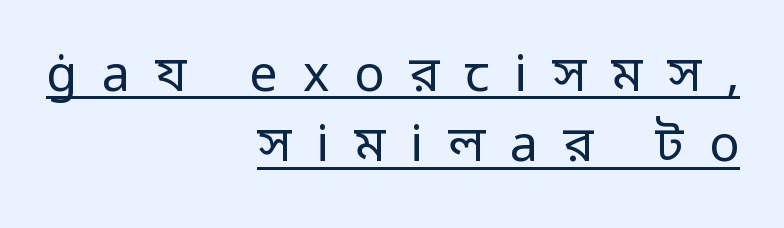
The image shows 50 px regular-weight sans-serif type, upright; set right-aligned, normal line spacing (1.41x), unusually wide letter spacing (+0.5 em), underlined; low stroke contrast and a medium x-height.
